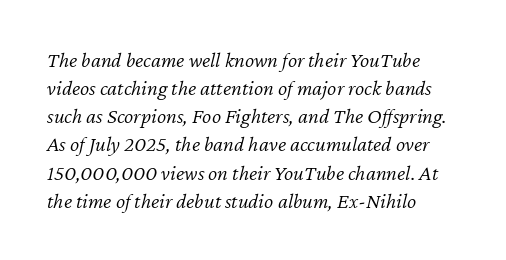
{"italic": "yes", "lean": "right", "slant_degrees": 12, "bold": "no", "underline": "no", "align": "left", "line_spacing": "normal", "line_spacing_ratio": 1.28, "letter_spacing": "normal", "letter_spacing_em": 0.0, "glyph_px": 22}
